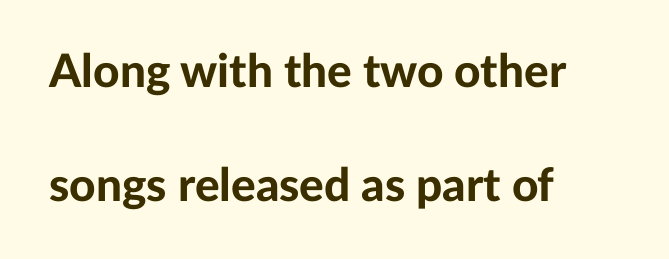
Here the glyphs are tracked normally, forming tight word shapes. Short and long lines alike share a common starting point at left. A typesetter would label this face a sans. Students, observe: this is what heavily led, spacious text looks like.
